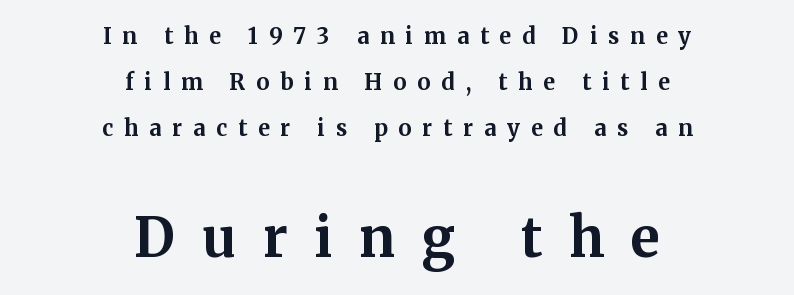
Set as a true bold cut, around the 700 mark. The passage shown stacks its lines with a broad gap. These lines are composed in type with serifs. Characters follow at a spacing far wider than the type designer built in.
